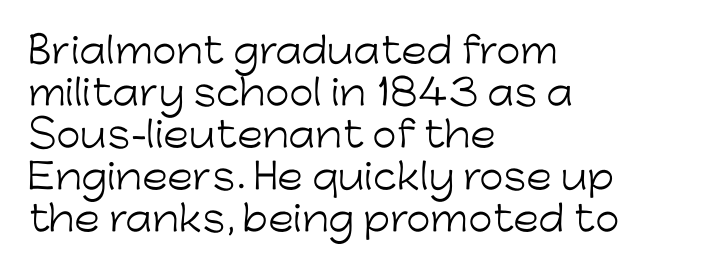
Q: Is the text bold? A: No.
Q: Is the text italic (slanted)? A: No, it is upright.
Q: Is the typeface a serif or a sans-serif typeface? A: Sans-serif.
Q: Is the text underlined? A: No.
Q: How is the paragraph aligned? A: Left-aligned.
Q: Is the spacing between letters normal or unusually wide? A: Normal.
Q: Width (condensed, normal, or wide)? A: Normal.
Q: Stroke contrast? A: Low.
Q: x-height? A: Medium.
Q: Monospaced? A: No.
